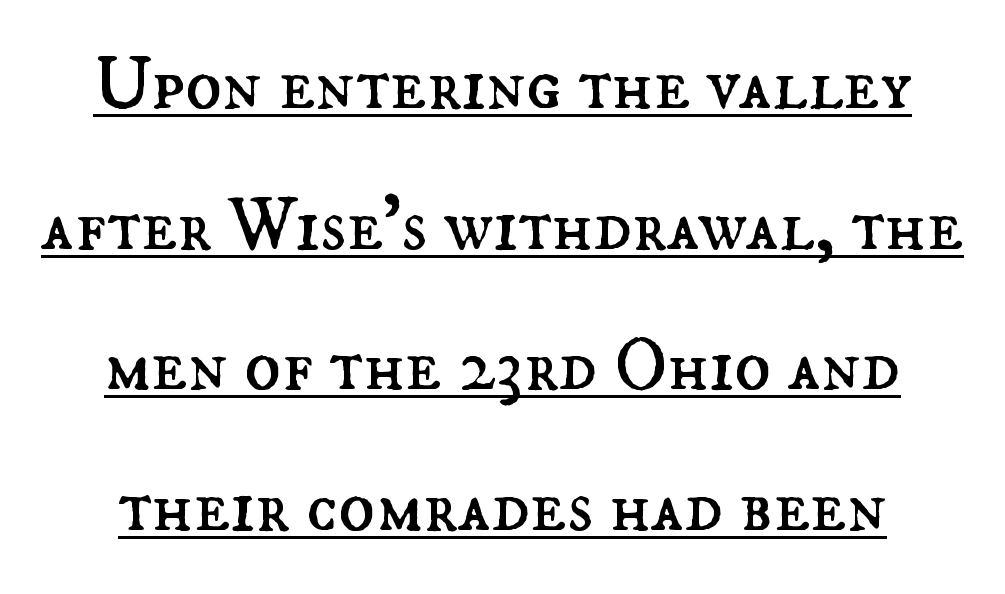
Q: Is the text bold? A: No.
Q: Is the text italic (slanted)? A: No, it is upright.
Q: Is the text underlined? A: Yes.
Q: Is the spacing between letters normal or unusually wide? A: Normal.
Q: Width (condensed, normal, or wide)? A: Normal.
Q: Stroke contrast? A: Medium.
Q: x-height? A: Small.
Q: Monospaced? A: No.
